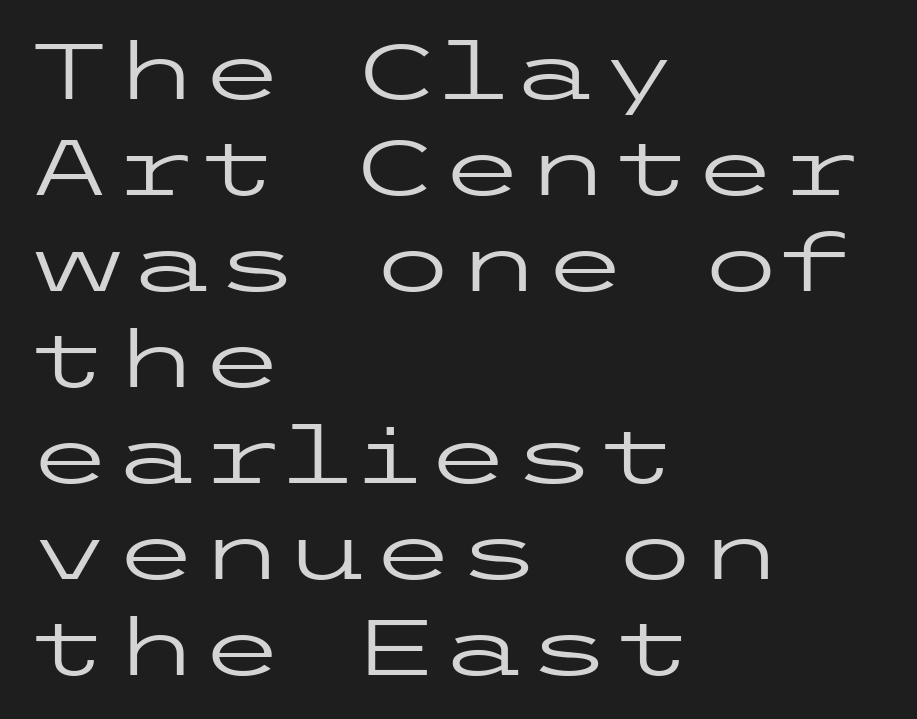
{"serif": "no", "italic": "no", "bold": "no", "weight": "regular", "width": "wide", "stroke_contrast": "low", "x_height": "medium", "underline": "no", "align": "left", "line_spacing_ratio": 1.23, "letter_spacing": "normal", "letter_spacing_em": 0.0, "glyph_px": 78}
